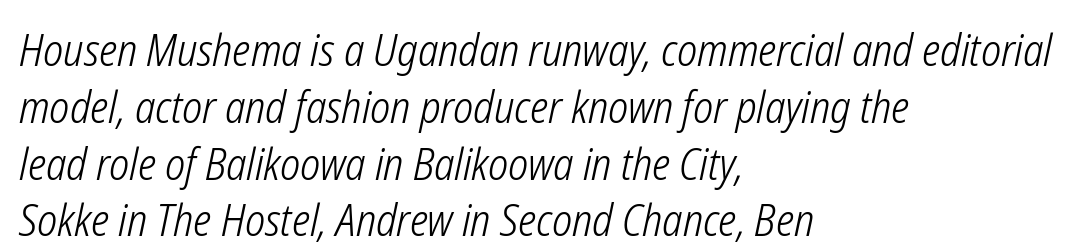
The image shows 44 px light, condensed type, italic (leaning right); set left-aligned, normal line spacing (1.29x), normal letter spacing, not underlined; low stroke contrast and a medium x-height.
